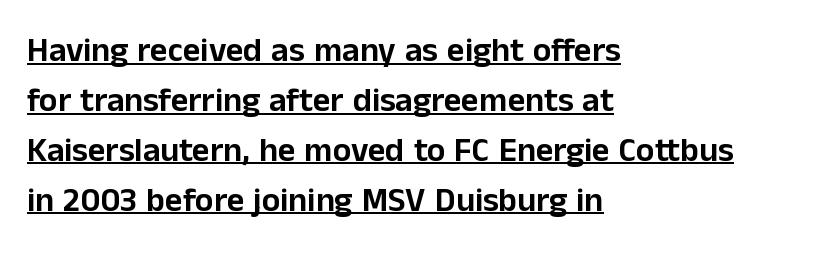
The image shows 34 px sans-serif type, upright; set left-aligned, normal line spacing (1.47x), normal letter spacing, underlined; low stroke contrast and a medium x-height.
